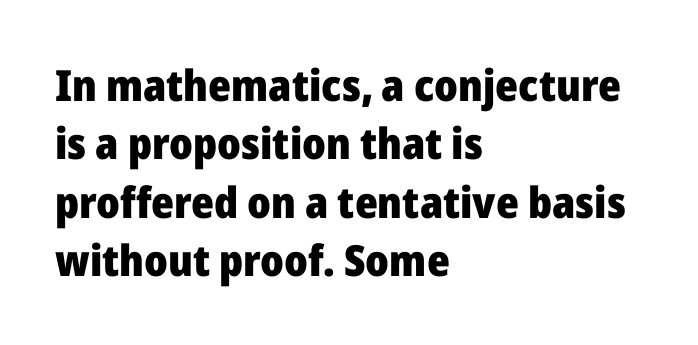
{"serif": "no", "italic": "no", "bold": "yes", "weight": "heavy", "width": "normal", "stroke_contrast": "low", "x_height": "medium", "monospaced": "no", "underline": "no", "align": "left", "line_spacing": "normal", "line_spacing_ratio": 1.36, "letter_spacing": "normal", "letter_spacing_em": 0.0, "glyph_px": 43}
